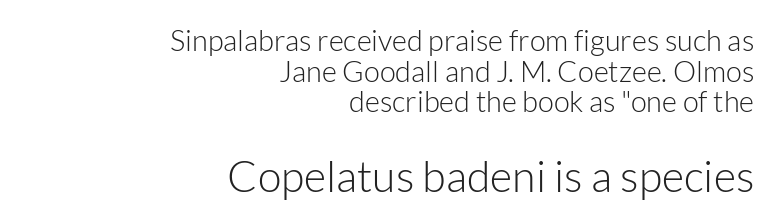
{"serif": "no", "italic": "no", "bold": "no", "weight": "light", "width": "normal", "stroke_contrast": "low", "x_height": "medium", "monospaced": "no", "underline": "no", "align": "right", "line_spacing": "tight", "line_spacing_ratio": 1.06, "letter_spacing": "normal", "letter_spacing_em": 0.0, "larger_block": "second", "size_ratio": 1.48, "glyph_px": 43}
